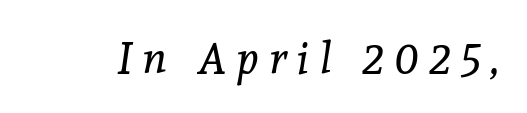
The image shows 44 px regular-weight serif type, italic (leaning right); set unusually wide letter spacing (+0.23 em), not underlined; a medium x-height.
